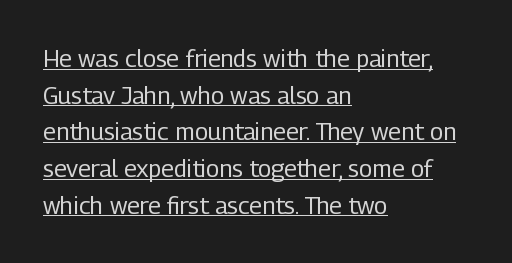
{"italic": "no", "bold": "no", "underline": "yes", "align": "left", "line_spacing": "normal", "line_spacing_ratio": 1.53, "letter_spacing": "normal", "letter_spacing_em": 0.0, "glyph_px": 24}
